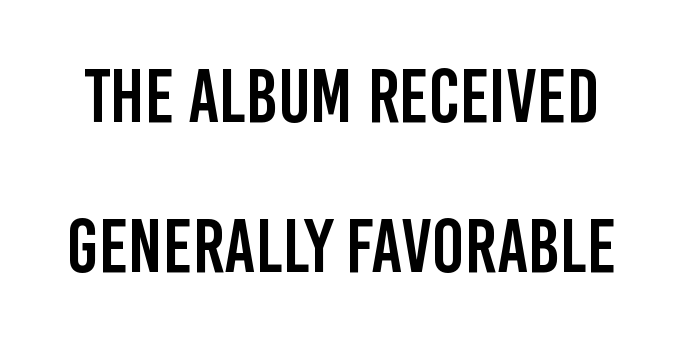
Q: Is the text italic (slanted)? A: No, it is upright.
Q: Is the typeface a serif or a sans-serif typeface? A: Sans-serif.
Q: Is the text underlined? A: No.
Q: Is the spacing between letters normal or unusually wide? A: Normal.
Q: Is the spacing between lines tight, normal or loose? A: Loose.
Q: Width (condensed, normal, or wide)? A: Condensed.
Q: Stroke contrast? A: Low.
Q: x-height? A: Large.
Q: Monospaced? A: No.
